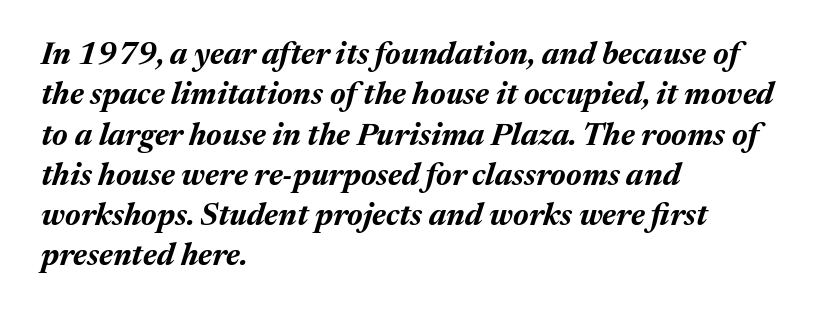
Q: Is the text bold? A: Yes.
Q: Is the text italic (slanted)? A: Yes, it leans right by about 17 degrees.
Q: Is the text underlined? A: No.
Q: How is the paragraph aligned? A: Left-aligned.
Q: Is the spacing between letters normal or unusually wide? A: Normal.
Q: Is the spacing between lines tight, normal or loose? A: Normal.
Q: Width (condensed, normal, or wide)? A: Normal.
Q: Stroke contrast? A: Medium.
Q: x-height? A: Medium.
Q: Monospaced? A: No.
